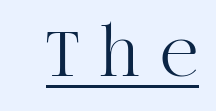
The image shows 74 px light serif type, upright; set unusually wide letter spacing (+0.28 em), underlined; high stroke contrast and a large x-height.
